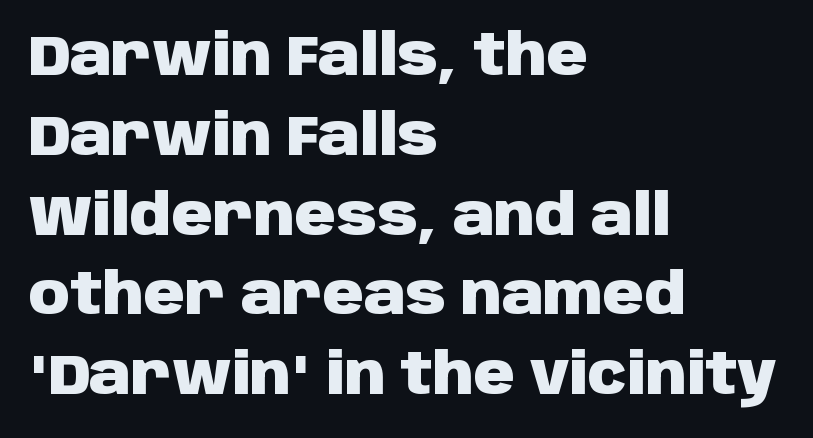
Q: Is the text bold? A: Yes.
Q: Is the text italic (slanted)? A: No, it is upright.
Q: Is the typeface a serif or a sans-serif typeface? A: Sans-serif.
Q: Is the text underlined? A: No.
Q: How is the paragraph aligned? A: Left-aligned.
Q: Is the spacing between letters normal or unusually wide? A: Normal.
Q: Is the spacing between lines tight, normal or loose? A: Normal.
Q: Width (condensed, normal, or wide)? A: Normal.
Q: Stroke contrast? A: Low.
Q: x-height? A: Large.
Q: Monospaced? A: No.
